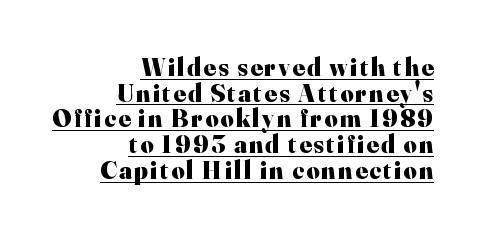
The image shows 25 px bold type, upright; set right-aligned, tight line spacing (1.03x), underlined.
